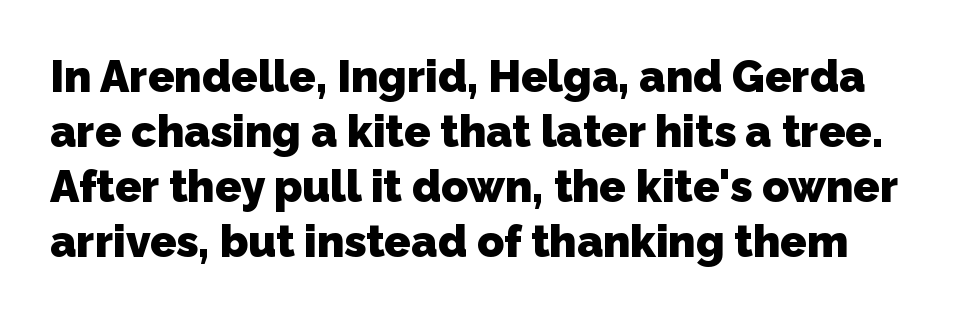
The leading is moderate, giving the passage an even texture. On the weight axis this lands at bold, roughly 700. The baseline area is clear. Nothing unusual about the tracking: characters are spaced as the font intends. The designer went with a sans here, leaving each stem footless. Do the characters align in a grid? No, the font is proportional.
